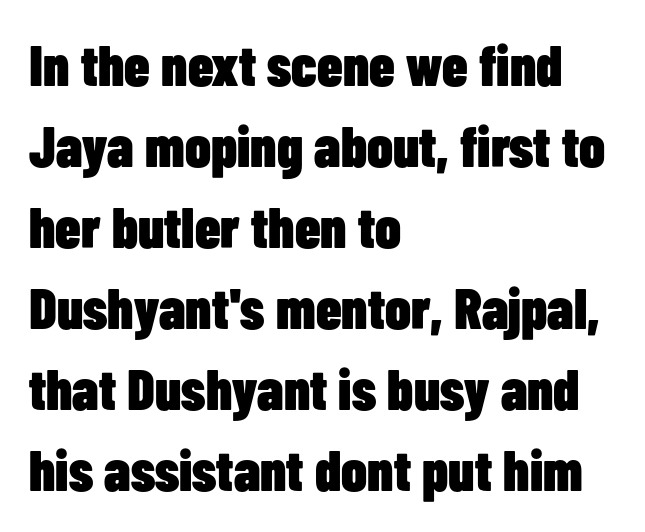
The image shows 57 px heavy, condensed sans-serif type, upright; set left-aligned, normal line spacing (1.42x), normal letter spacing, not underlined; low stroke contrast and a medium x-height.
